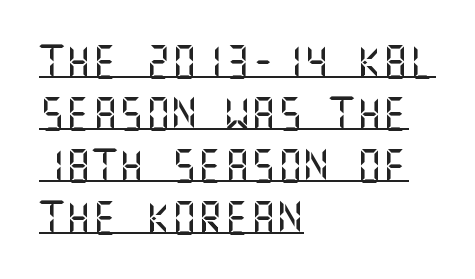
The image shows 33 px sans-serif type, upright; set left-aligned, normal line spacing (1.58x), normal letter spacing, underlined; medium stroke contrast and a large x-height.
